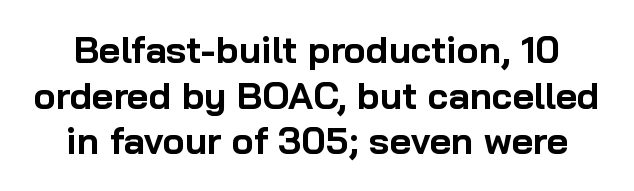
In terms of letterspacing, this is plain default setting. The font family rendered here belongs to the sans-serif group. Proportional: the letters do not fall into vertical columns. Anything drawn beneath the words? Only blank space. The letters stand straight up with perfectly vertical stems.
